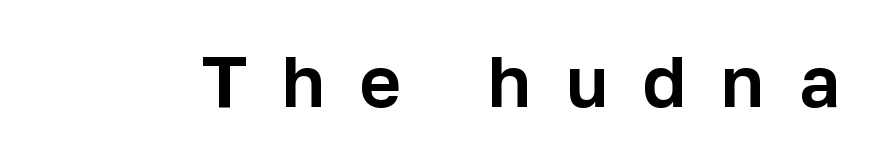
The image shows 71 px sans-serif type, upright; set unusually wide letter spacing (+0.49 em), not underlined; low stroke contrast and a medium x-height.
